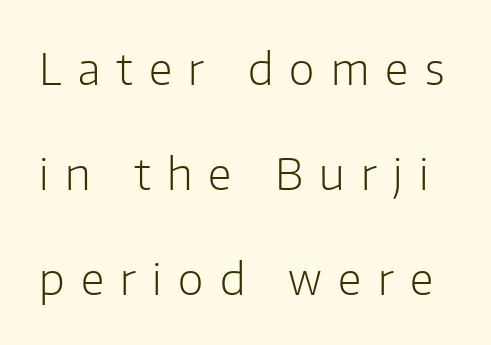
{"serif": "no", "italic": "no", "bold": "no", "weight": "light", "width": "normal", "stroke_contrast": "low", "x_height": "medium", "monospaced": "no", "underline": "no", "line_spacing": "loose", "line_spacing_ratio": 2.39, "letter_spacing": "wide", "letter_spacing_em": 0.37, "glyph_px": 44}
